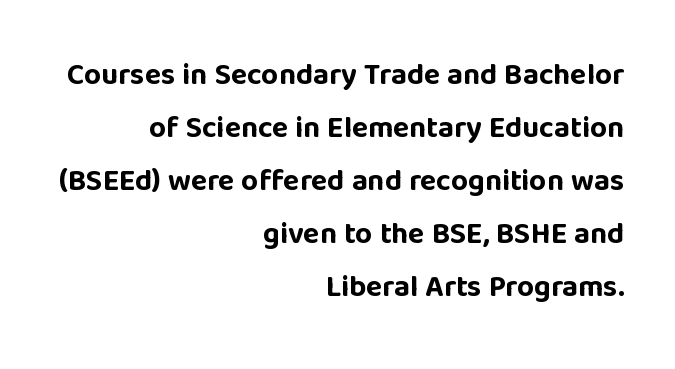
The letters sit at their default tracking, neither squeezed nor spread. Clear beneath every line of the passage. The letters advance in unequal steps, a hallmark of proportional type. Tall strokes in this sample are plumb rather than angled. Summary of weight: heavy, a full bold. A flush-right, rag-left setting is used for this passage.
